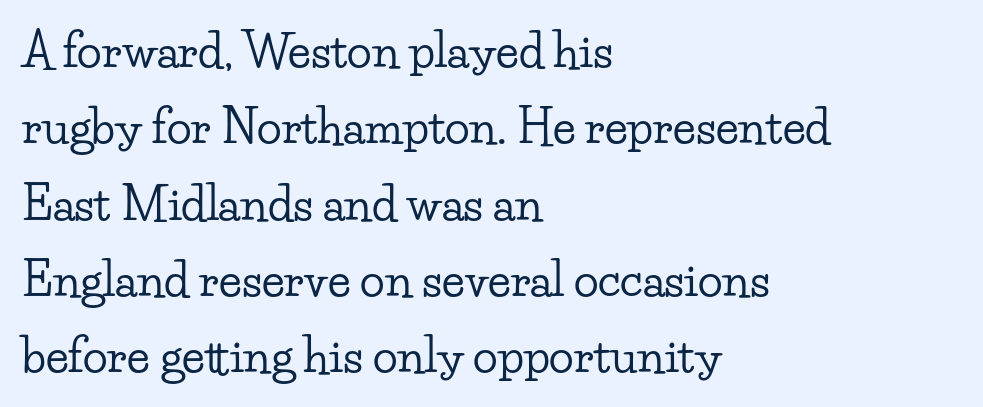
{"serif": "yes", "italic": "no", "width": "wide", "stroke_contrast": "low", "x_height": "small", "monospaced": "no", "underline": "no", "align": "left", "line_spacing": "normal", "line_spacing_ratio": 1.66, "letter_spacing": "normal", "letter_spacing_em": 0.0, "glyph_px": 46}
